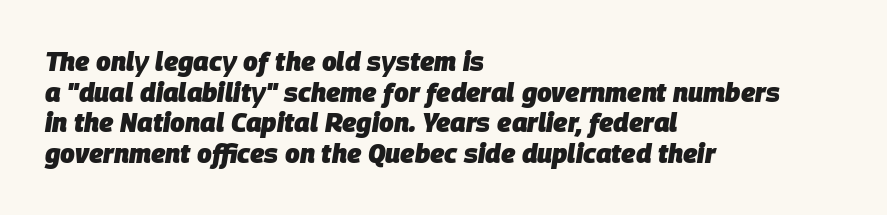
The image shows 26 px bold type, italic (leaning right); set left-aligned, line spacing 1.18x, normal letter spacing, not underlined.
